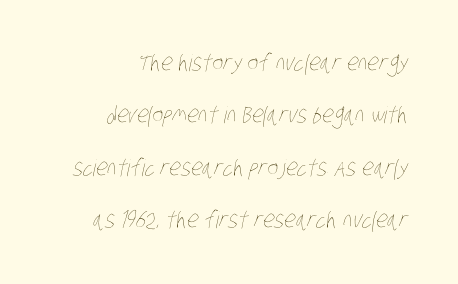
Beneath every word, the page is bare. These lines are set flush right with a ragged left edge. Bold? No — there's no thickening of the strokes. The passage shown stacks its lines with a broad gap.
